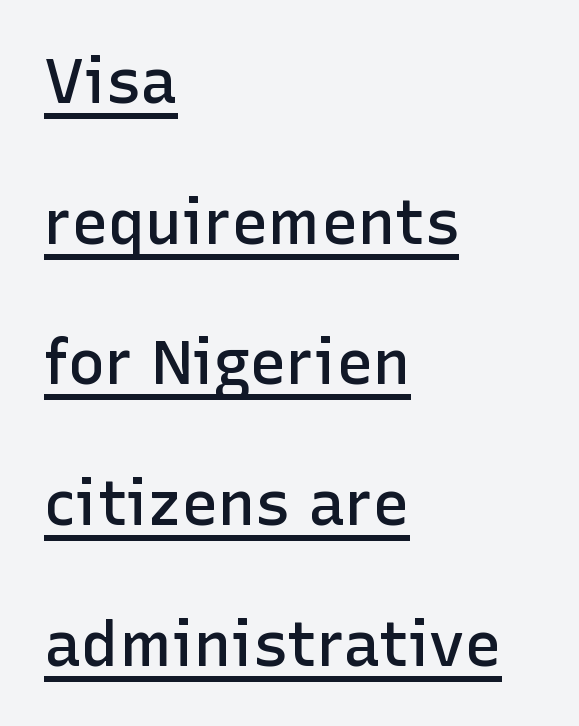
Q: Is the text bold? A: Semi-bold.
Q: Is the text italic (slanted)? A: No, it is upright.
Q: Is the typeface a serif or a sans-serif typeface? A: Sans-serif.
Q: Is the text underlined? A: Yes.
Q: How is the paragraph aligned? A: Left-aligned.
Q: Is the spacing between letters normal or unusually wide? A: Normal.
Q: Is the spacing between lines tight, normal or loose? A: Loose.
Q: Width (condensed, normal, or wide)? A: Normal.
Q: Stroke contrast? A: Low.
Q: x-height? A: Medium.
Q: Monospaced? A: No.
